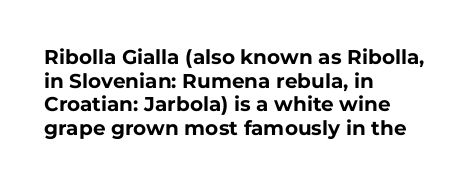
Glance below the letters and you will spot only blank space. Strokes here are thick enough to call this a true bold. When letters stand straight like this, we call the style roman or upright. Inter-character spacing is left at the font's built-in metrics. The ragged edge is on the right, which tells us the setting is flush left.
